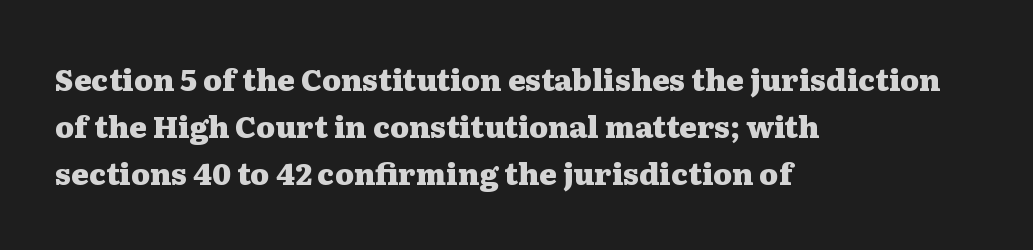
Q: Is the text bold? A: Yes.
Q: Is the text italic (slanted)? A: No, it is upright.
Q: Is the typeface a serif or a sans-serif typeface? A: Serif.
Q: Is the text underlined? A: No.
Q: How is the paragraph aligned? A: Left-aligned.
Q: Is the spacing between letters normal or unusually wide? A: Normal.
Q: Is the spacing between lines tight, normal or loose? A: Normal.
Q: Width (condensed, normal, or wide)? A: Wide.
Q: Stroke contrast? A: Medium.
Q: x-height? A: Medium.
Q: Monospaced? A: No.
